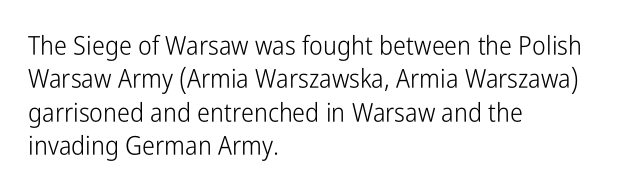
{"italic": "no", "bold": "no", "underline": "no", "align": "left", "line_spacing": "normal", "line_spacing_ratio": 1.28, "letter_spacing": "normal", "letter_spacing_em": 0.0, "glyph_px": 26}
